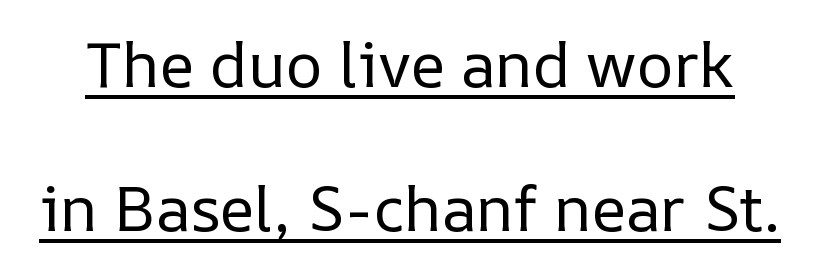
Summary of vertical rhythm: relaxed, with wide interline spacing. Quick note: underline on. On a weight scale, this lands at 450 or below. The rendering keeps characters at their native spacing. Looks like regular typesetting: each glyph gets only the width it needs.
